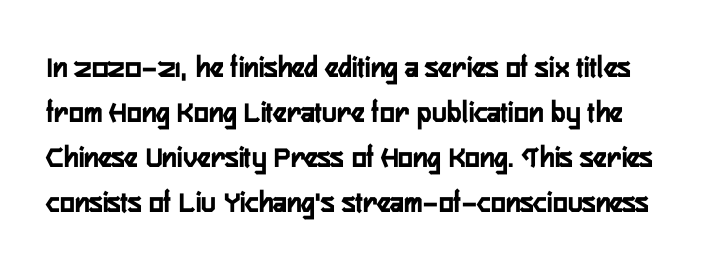
Tall strokes in this sample are plumb rather than angled. A typesetter would call this zero additional tracking. Successive baselines arrive at the customary interval. In terms of letterform style, serifs are entirely absent. The zone under the glyphs is completely vacant. Strokes here are thick enough to call this a true bold.
